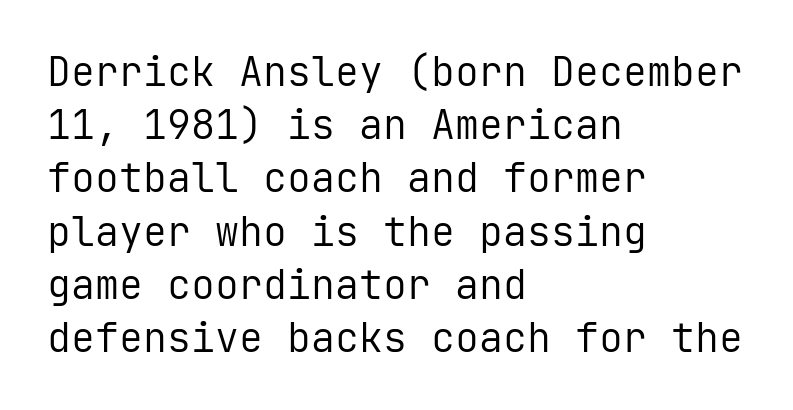
{"serif": "no", "italic": "no", "bold": "no", "weight": "regular", "width": "normal", "stroke_contrast": "low", "x_height": "medium", "monospaced": "yes", "underline": "no", "align": "left", "line_spacing": "normal", "line_spacing_ratio": 1.33, "letter_spacing": "normal", "letter_spacing_em": 0.0, "glyph_px": 40}
